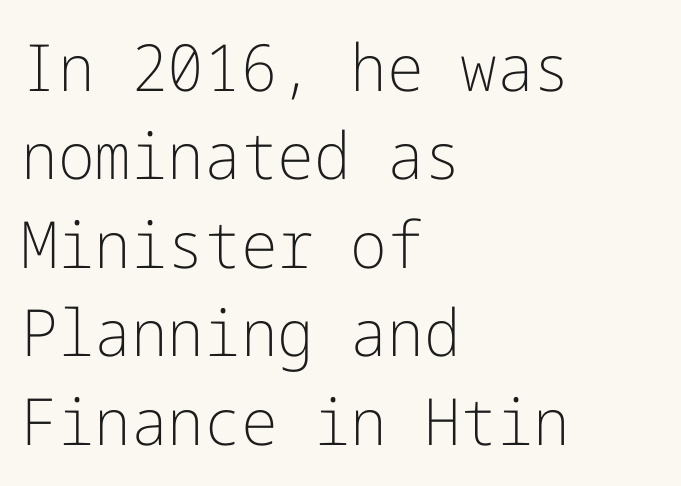
Q: Is the text bold? A: No.
Q: Is the text italic (slanted)? A: No, it is upright.
Q: Is the typeface a serif or a sans-serif typeface? A: Sans-serif.
Q: Is the text underlined? A: No.
Q: How is the paragraph aligned? A: Left-aligned.
Q: Is the spacing between letters normal or unusually wide? A: Normal.
Q: Is the spacing between lines tight, normal or loose? A: Normal.
Q: Width (condensed, normal, or wide)? A: Normal.
Q: Stroke contrast? A: Low.
Q: x-height? A: Medium.
